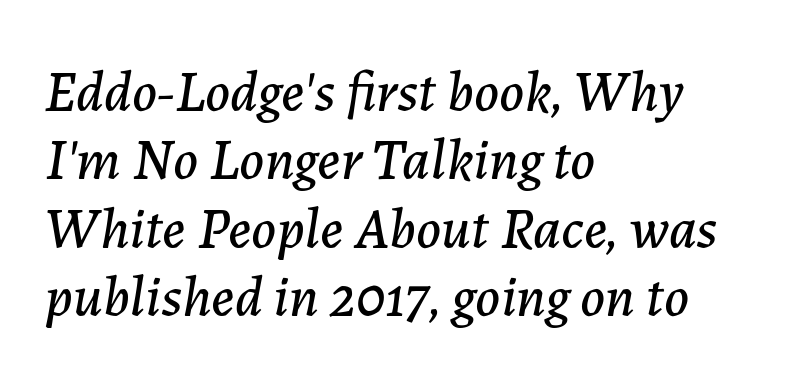
Q: Is the text italic (slanted)? A: Yes, it leans right by about 7 degrees.
Q: Is the text underlined? A: No.
Q: How is the paragraph aligned? A: Left-aligned.
Q: Is the spacing between letters normal or unusually wide? A: Normal.
Q: Width (condensed, normal, or wide)? A: Normal.
Q: Stroke contrast? A: Low.
Q: x-height? A: Medium.
Q: Monospaced? A: No.
